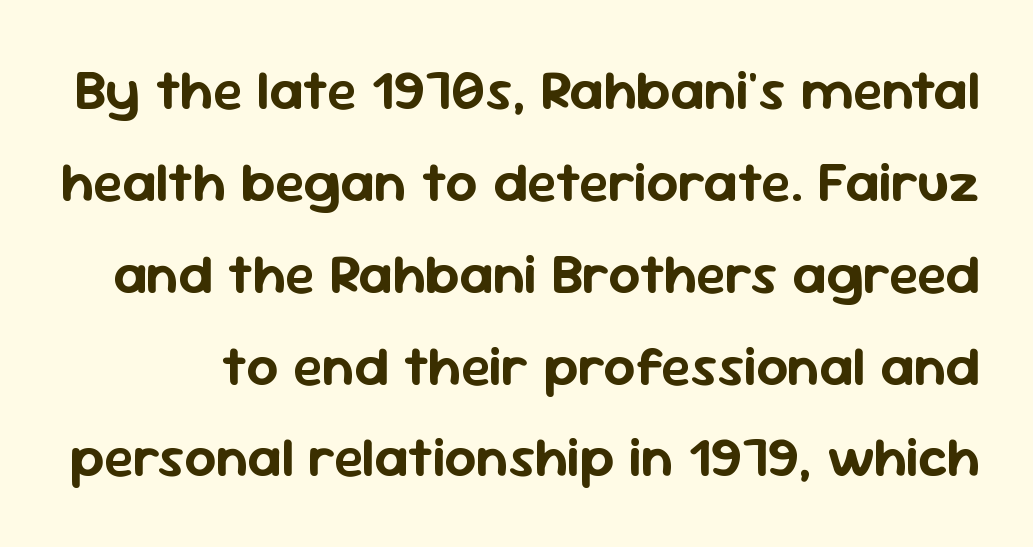
Is the letter spacing exaggerated? No — it looks like the ordinary default. Type style note: lacks serifs. Tall strokes in this sample are plumb rather than angled. The passage shown is typed in a proportional face where columns would drift.
